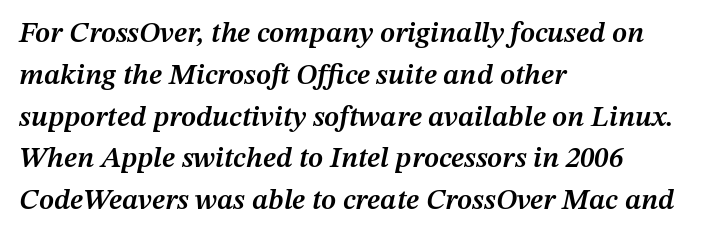
{"italic": "yes", "lean": "right", "slant_degrees": 12, "bold": "semi", "weight": "semibold", "width": "normal", "stroke_contrast": "medium", "x_height": "medium", "monospaced": "no", "underline": "no", "align": "left", "line_spacing": "normal", "line_spacing_ratio": 1.44, "letter_spacing": "normal", "letter_spacing_em": 0.0, "glyph_px": 29}
